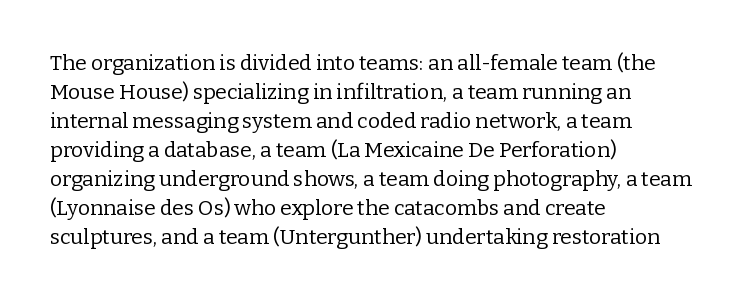
Q: Is the text bold? A: No.
Q: Is the text italic (slanted)? A: No, it is upright.
Q: Is the text underlined? A: No.
Q: How is the paragraph aligned? A: Left-aligned.
Q: Is the spacing between letters normal or unusually wide? A: Normal.
Q: Is the spacing between lines tight, normal or loose? A: Normal.
